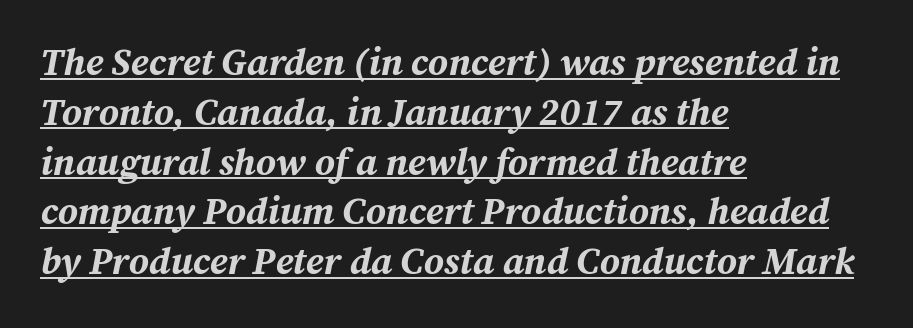
The image shows 38 px bold type, italic (leaning right); set left-aligned, normal line spacing (1.31x), normal letter spacing, underlined; medium stroke contrast and a medium x-height.
